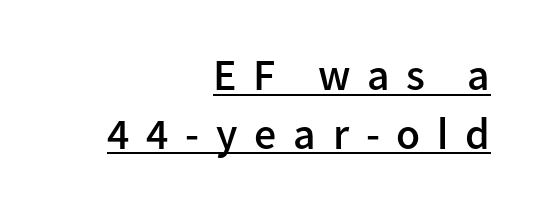
{"serif": "no", "italic": "no", "bold": "semi", "weight": "semibold", "width": "normal", "stroke_contrast": "low", "x_height": "medium", "monospaced": "no", "underline": "yes", "align": "right", "line_spacing": "normal", "line_spacing_ratio": 1.33, "letter_spacing": "wide", "letter_spacing_em": 0.38, "glyph_px": 44}
